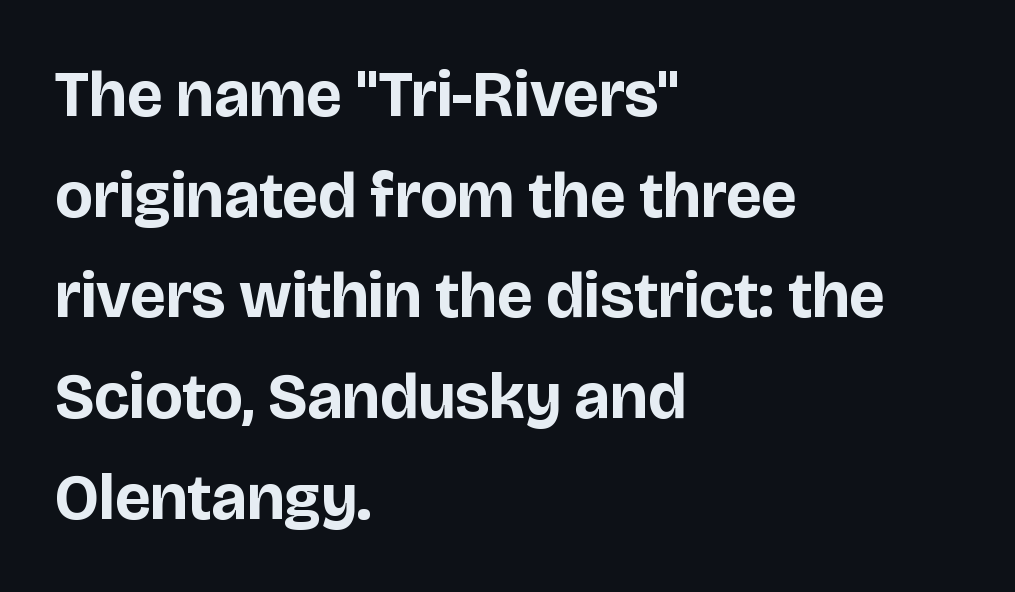
{"serif": "no", "italic": "no", "bold": "yes", "weight": "bold", "width": "normal", "stroke_contrast": "low", "x_height": "large", "monospaced": "no", "underline": "no", "align": "left", "line_spacing": "normal", "line_spacing_ratio": 1.55, "letter_spacing": "normal", "letter_spacing_em": 0.0, "glyph_px": 65}
